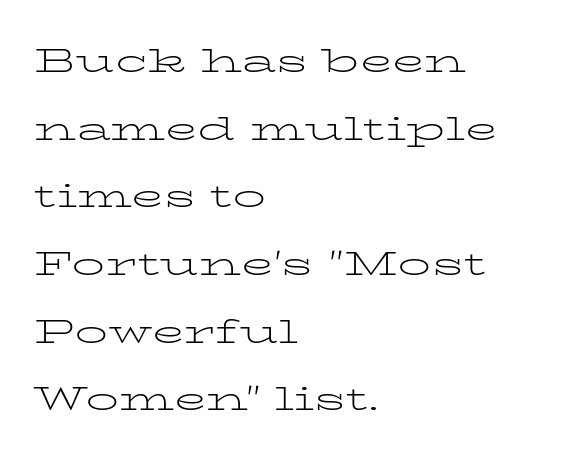
The paragraph shown leans on its left margin. A bare baseline throughout the passage. The font's upright variant was chosen for this text. Serifs: yes, visible at the terminals of the letterforms. The passage shown is not bold in any degree.
